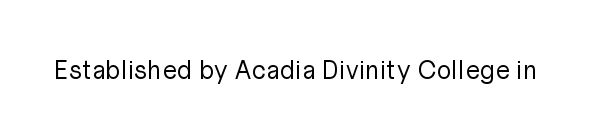
The image shows 26 px text type, upright; set normal letter spacing, not underlined.
